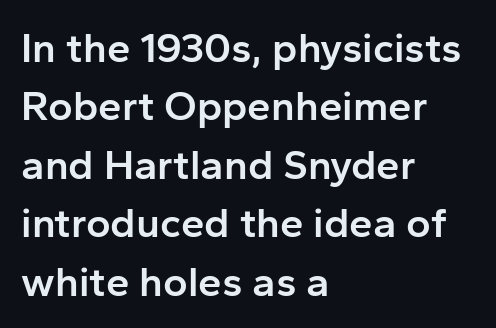
Is this a fixed-width face? No — the glyphs have proportional, varying widths. Stroke terminals: plain, sans-serif. No extra tracking has been applied to these lines. Check the space under the baseline: it is left empty.
